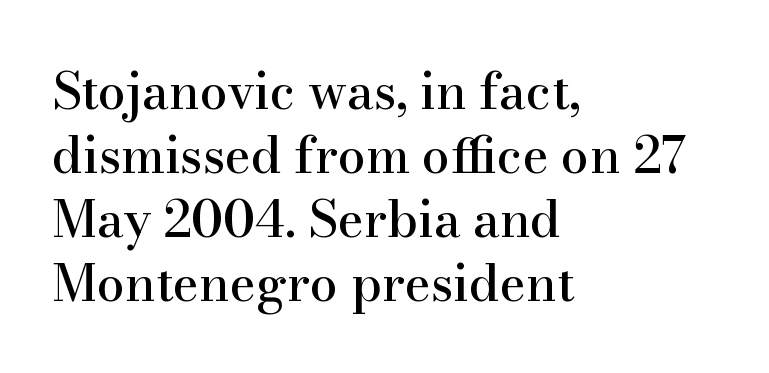
The image shows 50 px serif type, upright; set left-aligned, normal line spacing (1.28x), normal letter spacing, not underlined; high stroke contrast and a small x-height.
